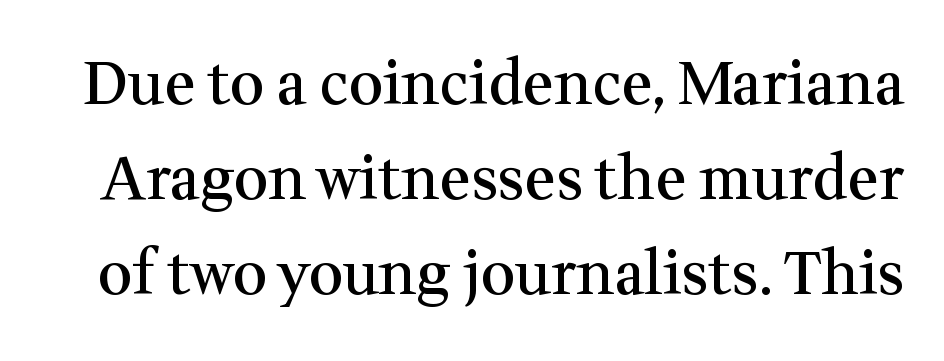
The image shows 60 px semibold serif type, upright; set normal line spacing (1.58x), normal letter spacing, not underlined; medium stroke contrast and a medium x-height.
